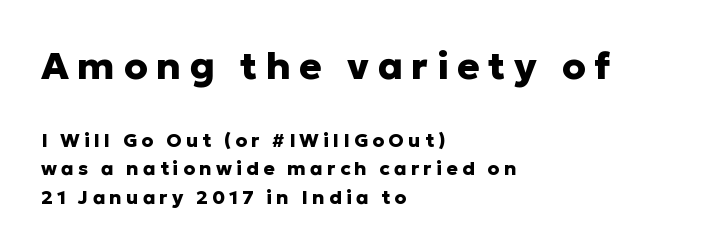
The image shows 38 px heavy sans-serif type, upright; set left-aligned, normal line spacing (1.49x), unusually wide letter spacing (+0.22 em), not underlined; the first (top) block is 2.0x larger; low stroke contrast and a medium x-height.
